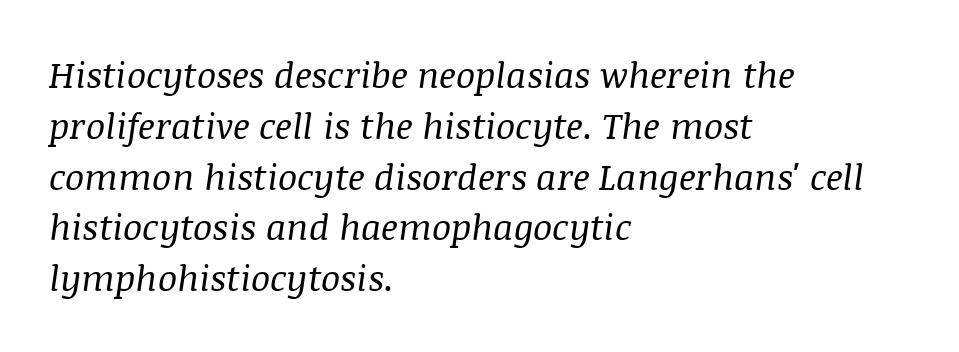
These lines stack with their left ends in a neat column. It's the slanting kind of type. A bare baseline throughout the passage. What stands out about the letter spacing? Nothing — it is the standard amount. The space between consecutive lines is moderate. The characters display serif detailing at their extremities.
